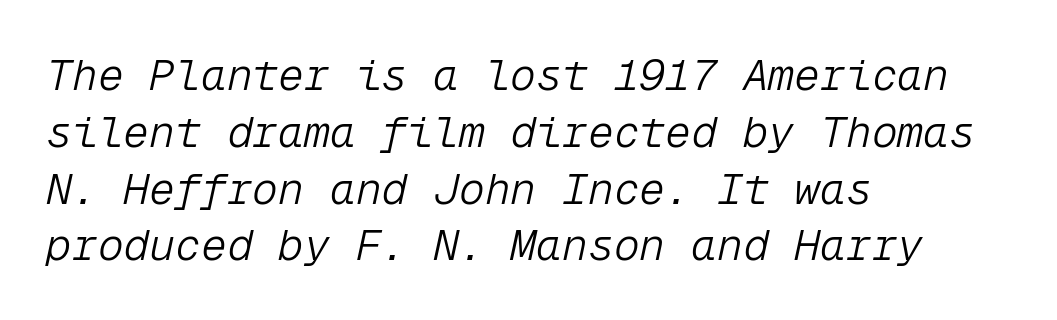
{"italic": "yes", "lean": "right", "slant_degrees": 12, "bold": "no", "weight": "light", "width": "normal", "stroke_contrast": "low", "x_height": "medium", "monospaced": "yes", "underline": "no", "align": "left", "line_spacing": "normal", "line_spacing_ratio": 1.32, "letter_spacing": "normal", "letter_spacing_em": 0.0, "glyph_px": 43}
